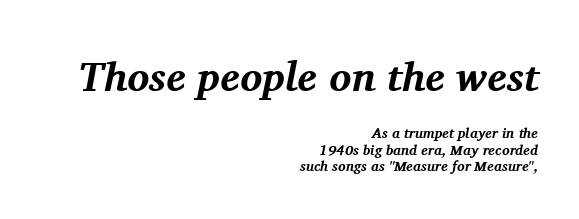
The image shows 41 px bold serif type, italic (leaning right); set right-aligned, line spacing 1.16x, normal letter spacing, not underlined; the first (top) block is 2.93x larger; medium stroke contrast and a medium x-height.
